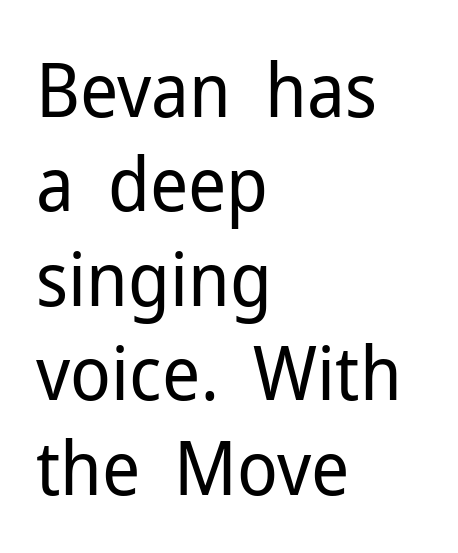
Do the characters align in a grid? No, the font is proportional. The glyphs in this specimen are sans serif. Honestly, the letter spacing is just normal — you wouldn't notice it. Line starts are locked; line ends wander.
